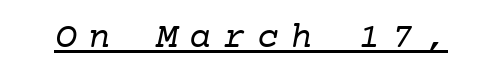
Does the type have serifs? Yes, each stem ends in a small foot. Glyph-to-glyph distance is far greater than everyday printed text. Here the designer chose a console-style face with uniform glyph widths. Counters stay open thanks to moderate or lighter strokes. Is there an underline? Yes — a line sits under the letters.
